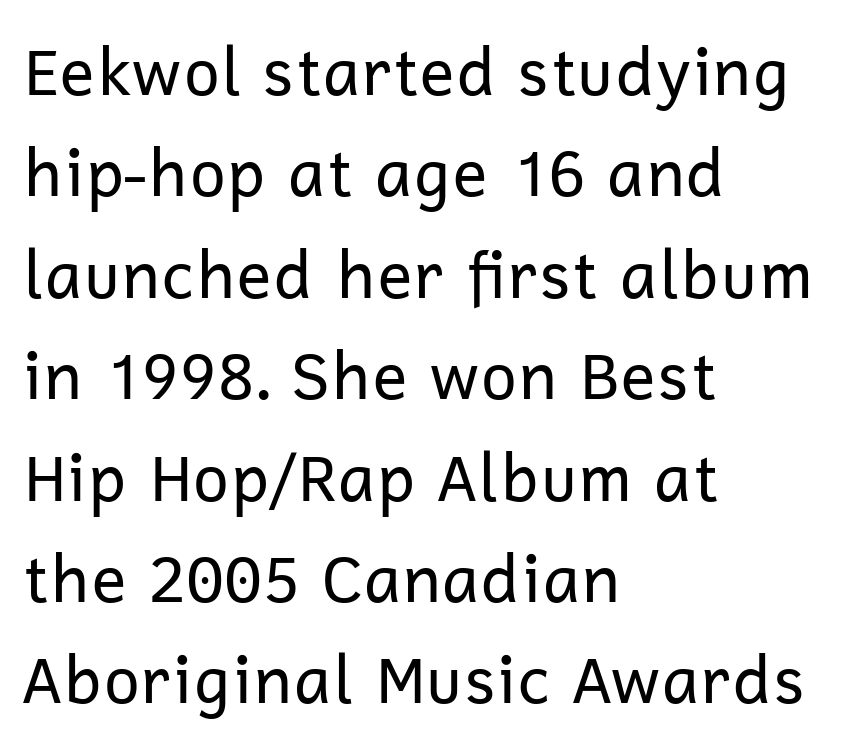
The image shows 65 px regular-weight sans-serif type, upright; set left-aligned, normal line spacing (1.56x), normal letter spacing, not underlined; low stroke contrast and a medium x-height.
